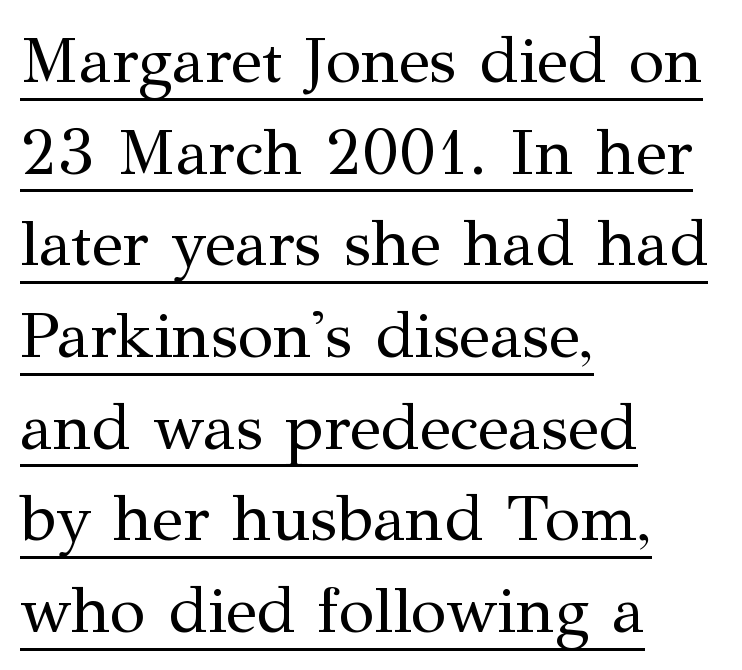
The image shows 65 px regular-weight serif type, upright; set left-aligned, normal line spacing (1.41x), normal letter spacing, underlined; medium stroke contrast and a medium x-height.
